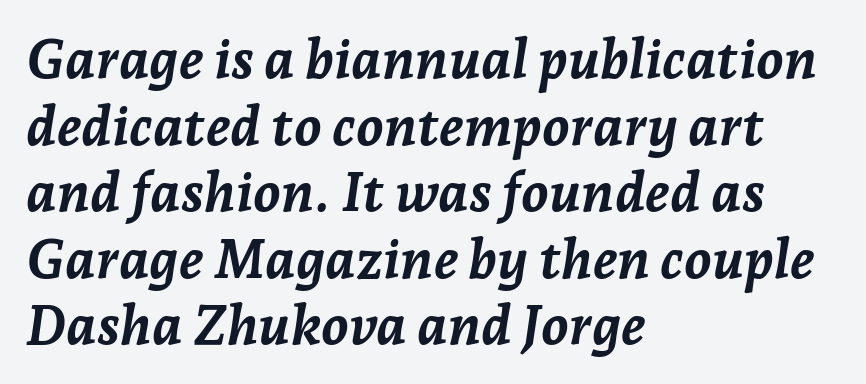
The image shows 55 px semibold type, italic (leaning right); set left-aligned, line spacing 1.21x, normal letter spacing, not underlined; low stroke contrast and a medium x-height.
